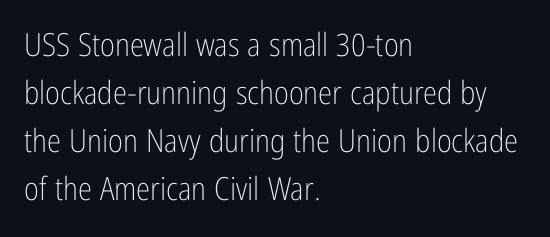
The image shows 32 px light, condensed sans-serif type, upright; set left-aligned, normal line spacing (1.5x), normal letter spacing, not underlined; low stroke contrast and a medium x-height.
